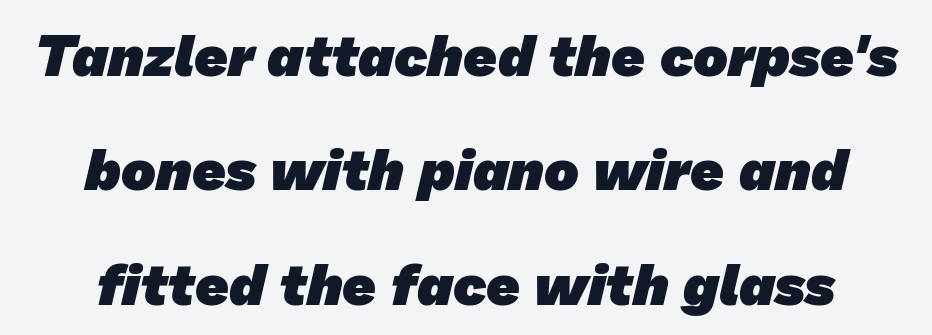
The image shows 58 px heavy sans-serif type; set centered, loose line spacing (1.97x), normal letter spacing, not underlined; low stroke contrast and a medium x-height.
